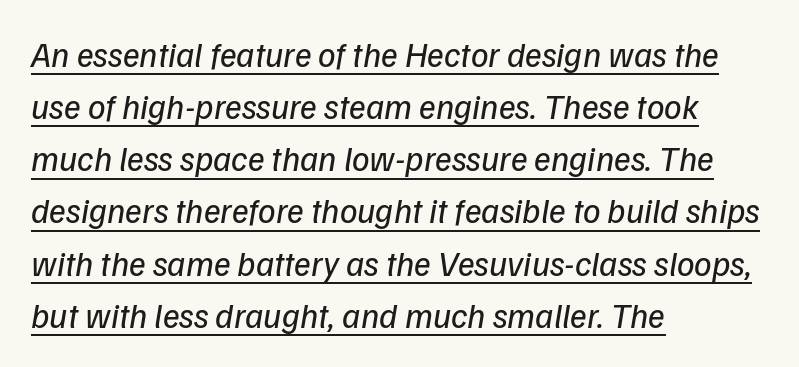
Q: Is the text bold? A: No.
Q: Is the text italic (slanted)? A: Yes, it leans right by about 9 degrees.
Q: Is the text underlined? A: Yes.
Q: How is the paragraph aligned? A: Left-aligned.
Q: Is the spacing between letters normal or unusually wide? A: Normal.
Q: Is the spacing between lines tight, normal or loose? A: Normal.
Q: Width (condensed, normal, or wide)? A: Normal.
Q: Stroke contrast? A: Low.
Q: x-height? A: Medium.
Q: Monospaced? A: No.
